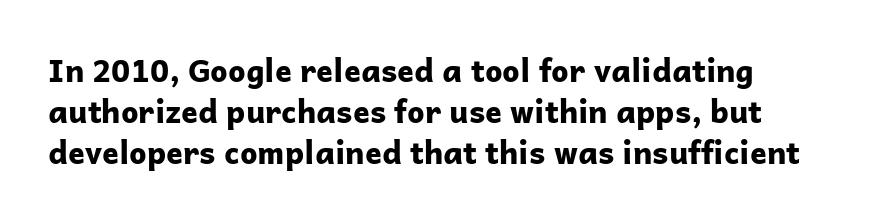
In terms of weight, the rendering is a true, heavy bold. The face used here is a sans, in the tradition of grotesques and geometrics. Posture: upright roman. Nobody touched the tracking dial on this one. Decoration check: the copy has no underline.
